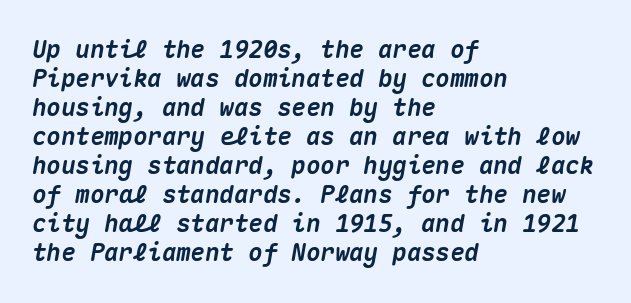
The face used here has the dense, thick strokes of a bold. The compositor pushed each line to the left boundary. Does extra space separate the letters? No, they use regular spacing. Tall strokes in this sample are angled rather than plumb.
